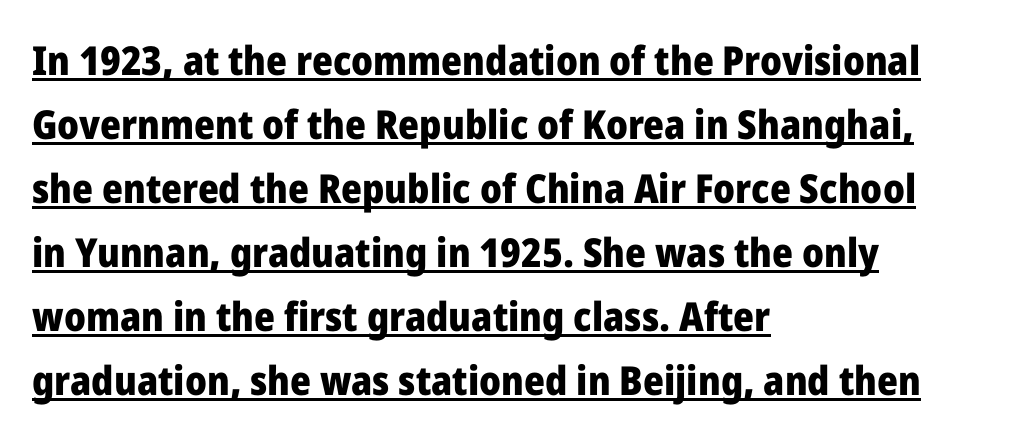
In terms of letterform style, serifs are entirely absent. A student would call this left alignment; a typographer would say flush left, rag right. Does a line run under the words? Yes, clearly. The line-height multiplier appears to be the usual default. Vertical strokes here are truly vertical.
